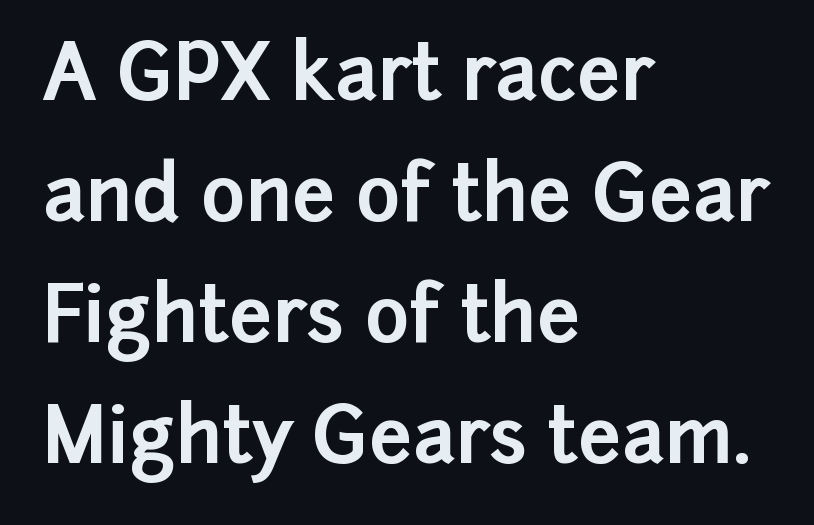
Letterform terminals end flat and unadorned throughout the passage. Nope, not italic — everything's standing straight. The rendering uses a moderate line-height, typical for paragraphs. Compared with an ordinary text face, these strokes are far heavier — a full bold. The letters advance in unequal steps, a hallmark of proportional type.
